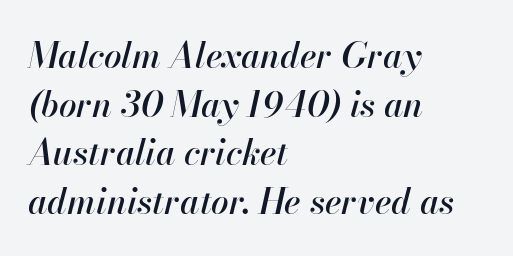
Q: Is the text italic (slanted)? A: Yes, it leans right by about 13 degrees.
Q: Is the text underlined? A: No.
Q: How is the paragraph aligned? A: Left-aligned.
Q: Is the spacing between letters normal or unusually wide? A: Normal.
Q: Is the spacing between lines tight, normal or loose? A: Normal.
Q: Width (condensed, normal, or wide)? A: Normal.
Q: Stroke contrast? A: High.
Q: x-height? A: Small.
Q: Monospaced? A: No.
